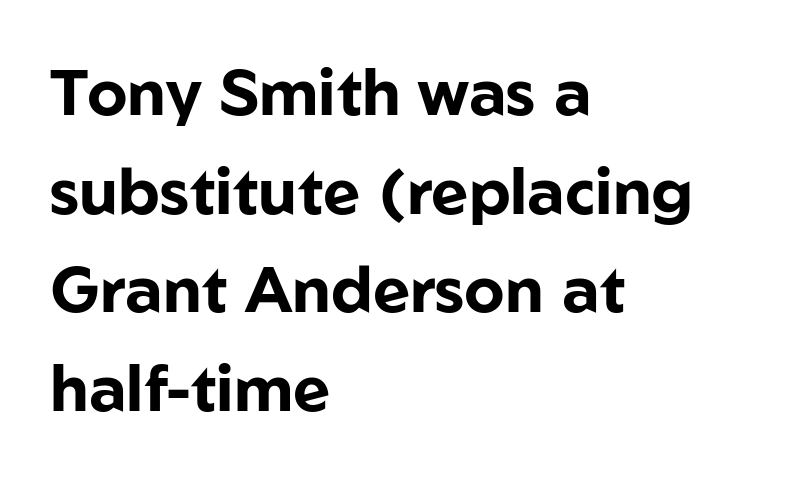
{"serif": "no", "italic": "no", "bold": "yes", "weight": "bold", "width": "normal", "stroke_contrast": "low", "x_height": "medium", "monospaced": "no", "underline": "no", "align": "left", "line_spacing": "normal", "line_spacing_ratio": 1.54, "letter_spacing": "normal", "letter_spacing_em": 0.0, "glyph_px": 64}
